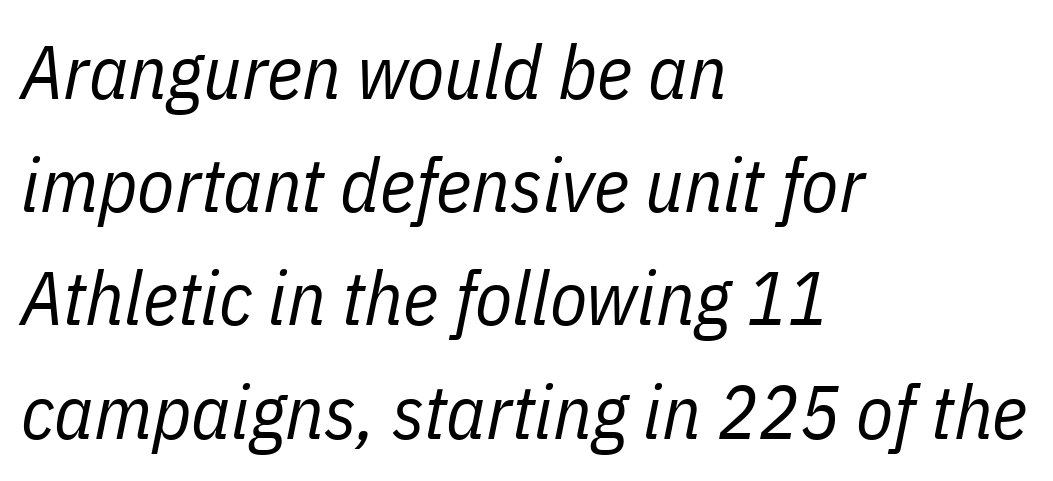
{"italic": "yes", "lean": "right", "slant_degrees": 11, "bold": "no", "weight": "regular", "width": "condensed", "stroke_contrast": "low", "x_height": "medium", "monospaced": "no", "underline": "no", "align": "left", "line_spacing": "normal", "line_spacing_ratio": 1.49, "letter_spacing": "normal", "letter_spacing_em": 0.0, "glyph_px": 76}
